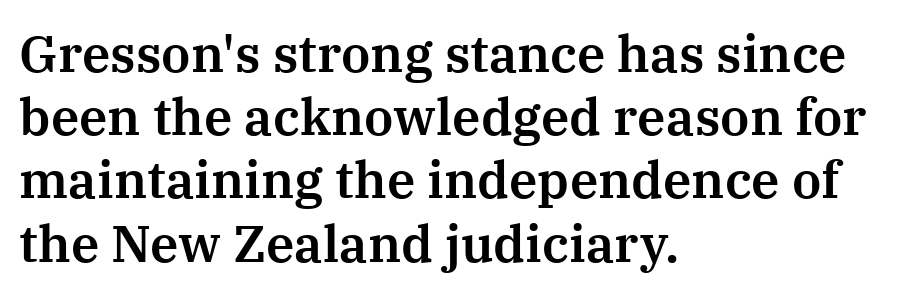
This sample uses plain, unmodified letter spacing. Note the varied advance widths — an 'i' is clearly narrower than an 'm'. Descenders hang freely into open space. The type family on display is of the serif kind. The text block is weighted toward the left margin, trailing off unevenly rightward.
